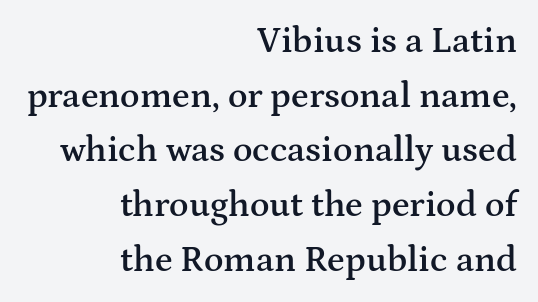
The font's upright variant was chosen for this text. Line ends are locked; line starts wander. The rendering uses natural spacing where letterforms have individual widths. The line texture is even and compact thanks to regular tracking. Horizontal bands of white between lines are of average thickness. The face used here is a semibold: visibly heavier than regular, lighter than bold.
